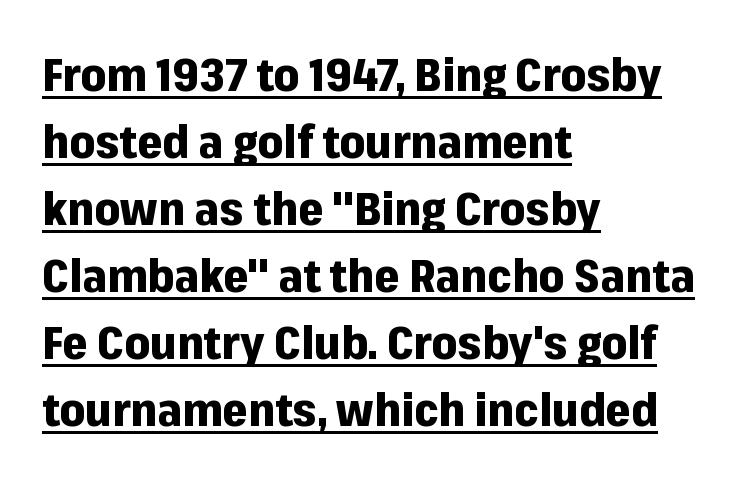
The image shows 45 px heavy sans-serif type, upright; set left-aligned, normal line spacing (1.49x), normal letter spacing, underlined; low stroke contrast and a medium x-height.
